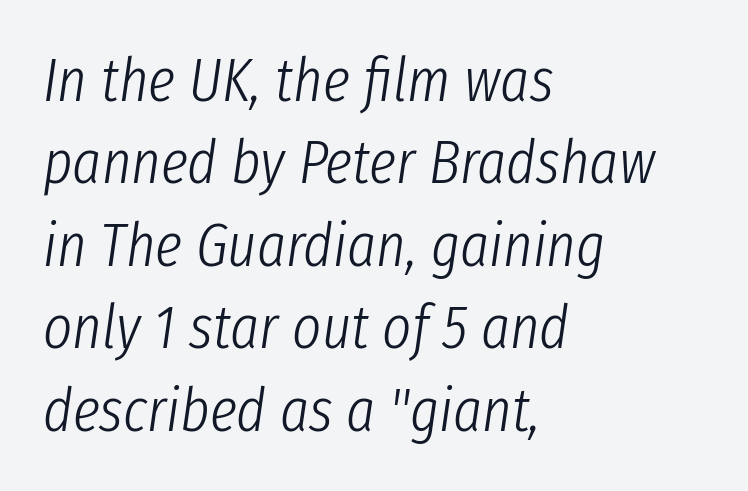
The image shows 62 px light, condensed type, italic (leaning right); set left-aligned, normal line spacing (1.33x), normal letter spacing, not underlined; low stroke contrast and a medium x-height.
